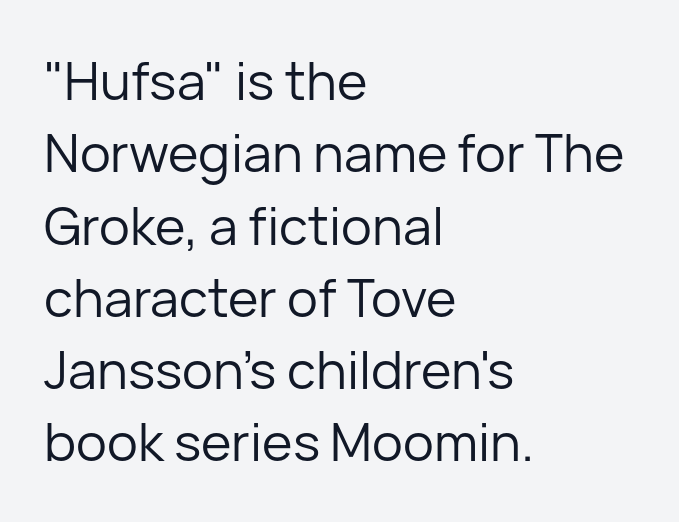
It's the straight-up-and-down kind of type. On a weight scale, this lands at 450 or below. Type style note: lacks serifs. Left-aligned paragraph, ragged on the right. Character widths vary here, with narrow letters taking less room than wide ones. Observe the ordinary spacing: letters are neighbours, not strangers.
